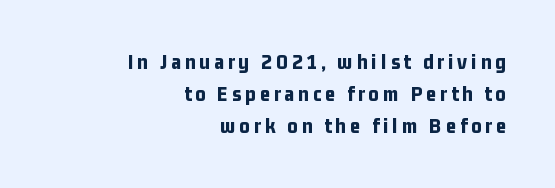
Q: Is the text bold? A: Yes.
Q: Is the text italic (slanted)? A: No, it is upright.
Q: Is the text underlined? A: No.
Q: How is the paragraph aligned? A: Right-aligned.
Q: Is the spacing between lines tight, normal or loose? A: Normal.
